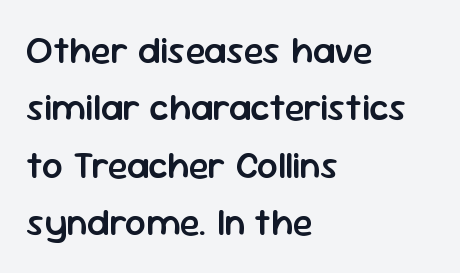
Q: Is the text bold? A: Semi-bold.
Q: Is the text italic (slanted)? A: No, it is upright.
Q: Is the typeface a serif or a sans-serif typeface? A: Sans-serif.
Q: Is the text underlined? A: No.
Q: How is the paragraph aligned? A: Left-aligned.
Q: Is the spacing between letters normal or unusually wide? A: Normal.
Q: Is the spacing between lines tight, normal or loose? A: Normal.
Q: Width (condensed, normal, or wide)? A: Normal.
Q: Stroke contrast? A: Low.
Q: x-height? A: Medium.
Q: Monospaced? A: No.
